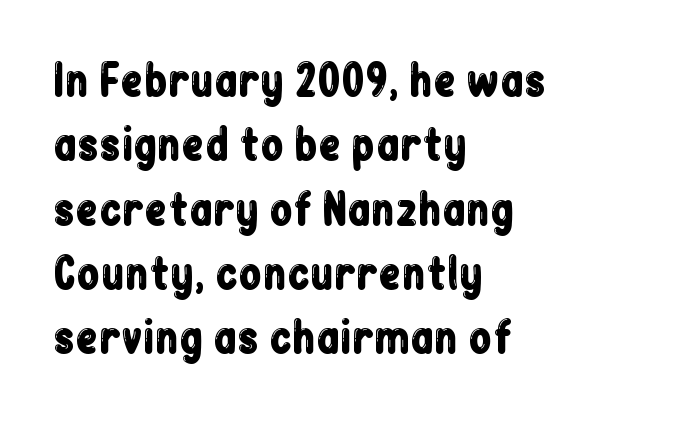
Are there feet on the stems? There aren't — it's a sans. Every stem runs plumb, perpendicular to the baseline. Character widths vary here, with narrow letters taking less room than wide ones. The block of text has a typical density, with ordinary space between rows. The rendering anchors every line to the left-hand side.
